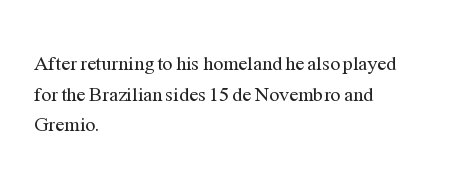
If you drew a line through each stem, it would be perfectly vertical. Students, observe: this is what conventionally led text looks like. Alignment: flush left. Decoration check: the copy has no underline.
